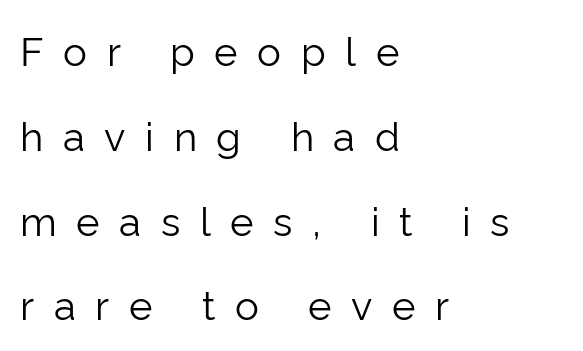
Q: Is the text bold? A: No.
Q: Is the text italic (slanted)? A: No, it is upright.
Q: Is the typeface a serif or a sans-serif typeface? A: Sans-serif.
Q: Is the text underlined? A: No.
Q: How is the paragraph aligned? A: Left-aligned.
Q: Is the spacing between letters normal or unusually wide? A: Unusually wide.
Q: Is the spacing between lines tight, normal or loose? A: Loose.
Q: Width (condensed, normal, or wide)? A: Normal.
Q: Stroke contrast? A: Low.
Q: x-height? A: Medium.
Q: Monospaced? A: No.
